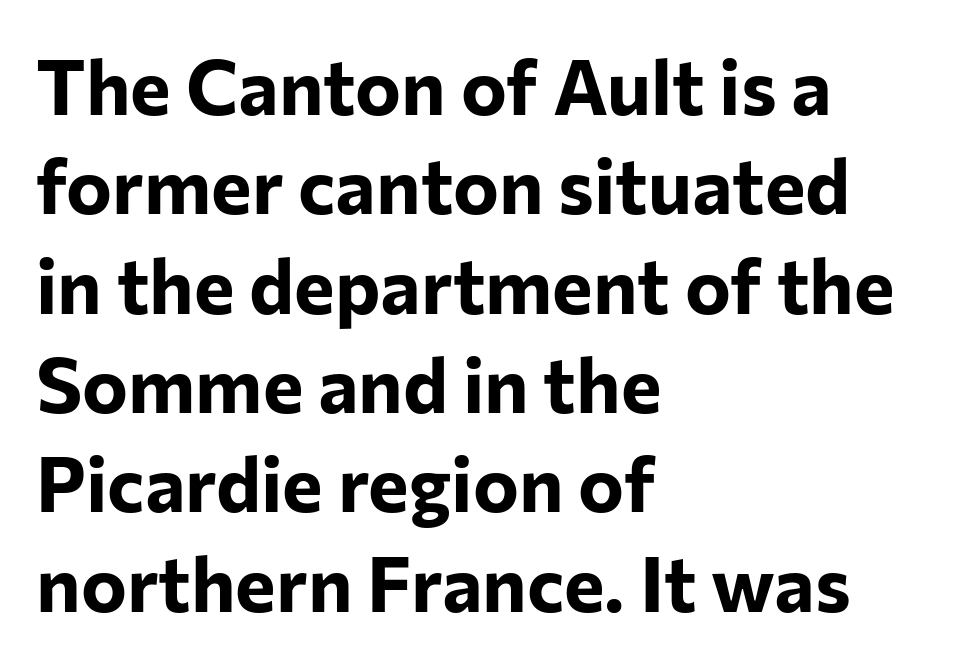
{"serif": "no", "italic": "no", "bold": "yes", "weight": "bold", "width": "normal", "stroke_contrast": "low", "x_height": "medium", "monospaced": "no", "underline": "no", "align": "left", "line_spacing": "normal", "line_spacing_ratio": 1.29, "letter_spacing": "normal", "letter_spacing_em": 0.0, "glyph_px": 77}
